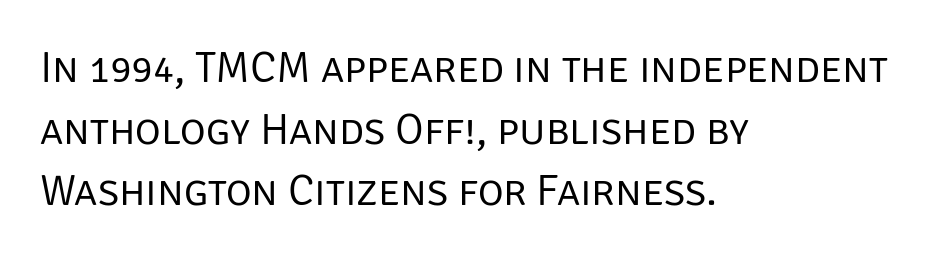
Q: Is the text bold? A: No.
Q: Is the text italic (slanted)? A: No, it is upright.
Q: Is the typeface a serif or a sans-serif typeface? A: Sans-serif.
Q: Is the text underlined? A: No.
Q: How is the paragraph aligned? A: Left-aligned.
Q: Is the spacing between letters normal or unusually wide? A: Normal.
Q: Is the spacing between lines tight, normal or loose? A: Normal.
Q: Width (condensed, normal, or wide)? A: Normal.
Q: Stroke contrast? A: Low.
Q: x-height? A: Large.
Q: Monospaced? A: No.
